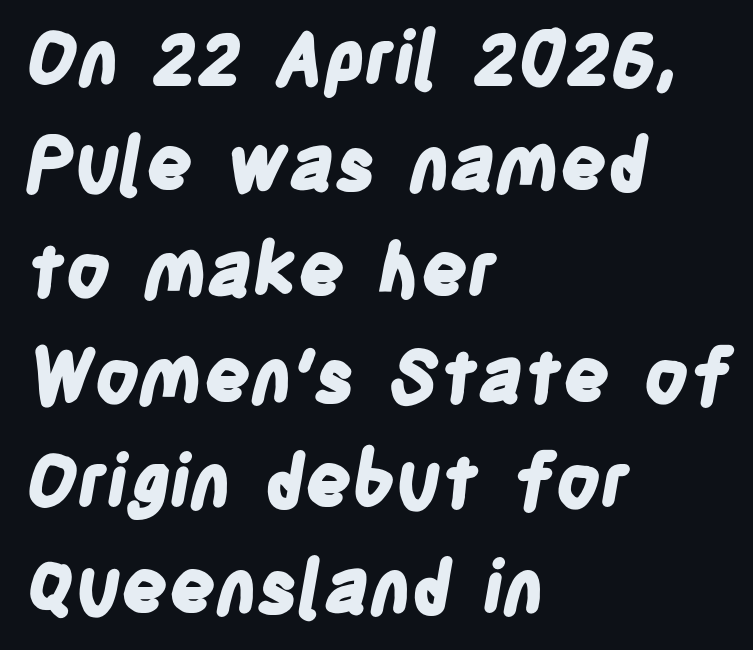
Q: Is the text bold? A: Yes.
Q: Is the typeface a serif or a sans-serif typeface? A: Sans-serif.
Q: Is the text underlined? A: No.
Q: How is the paragraph aligned? A: Left-aligned.
Q: Is the spacing between letters normal or unusually wide? A: Normal.
Q: Is the spacing between lines tight, normal or loose? A: Normal.
Q: Width (condensed, normal, or wide)? A: Condensed.
Q: Stroke contrast? A: Low.
Q: x-height? A: Large.
Q: Monospaced? A: No.
